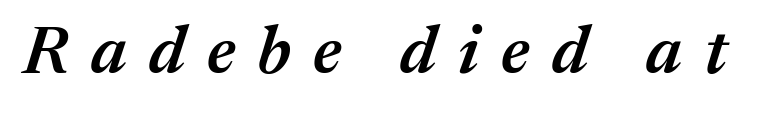
Q: Is the text bold? A: Semi-bold.
Q: Is the text italic (slanted)? A: Yes, it leans right by about 17 degrees.
Q: Is the text underlined? A: No.
Q: Is the spacing between letters normal or unusually wide? A: Unusually wide.
Q: Width (condensed, normal, or wide)? A: Normal.
Q: Stroke contrast? A: Medium.
Q: x-height? A: Medium.
Q: Monospaced? A: No.
